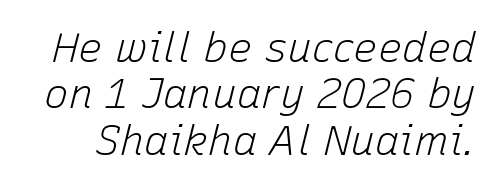
{"italic": "yes", "lean": "right", "slant_degrees": 15, "bold": "no", "weight": "light", "width": "normal", "stroke_contrast": "low", "x_height": "medium", "monospaced": "no", "underline": "no", "line_spacing": "tight", "line_spacing_ratio": 1.13, "letter_spacing": "normal", "letter_spacing_em": 0.0, "glyph_px": 41}
